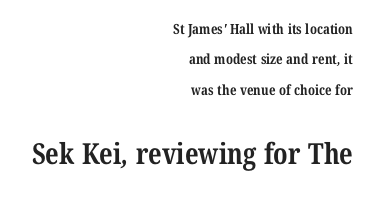
The image shows 29 px bold, condensed serif type; set right-aligned, loose line spacing (2.17x), normal letter spacing, not underlined; the second (bottom) block is 2.07x larger; medium stroke contrast and a medium x-height.
